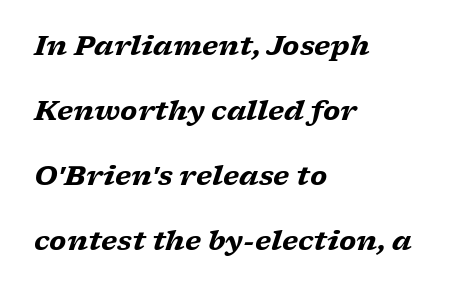
The letters sit at their default tracking, neither squeezed nor spread. These lines stack with their left ends in a neat column. A bare baseline throughout the passage. As a designer I'd log this as weight 700, bold. Loosely led — the rows are spread out. The typography opts for an oblique posture over an upright one.
